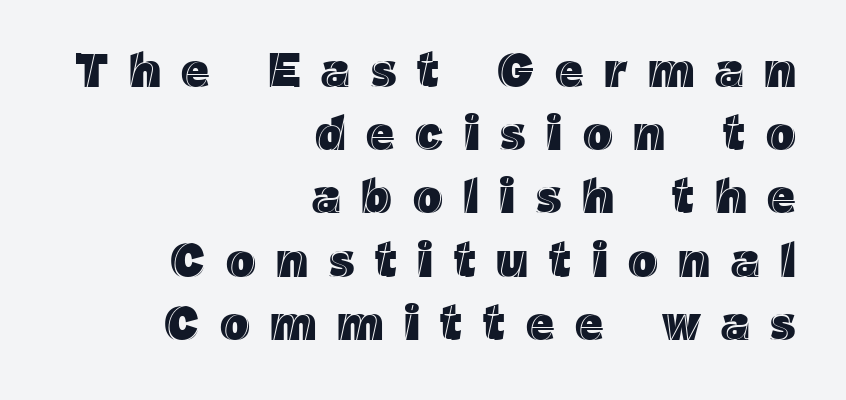
{"italic": "no", "width": "normal", "x_height": "medium", "monospaced": "no", "underline": "no", "align": "right", "line_spacing": "normal", "line_spacing_ratio": 1.29, "letter_spacing": "wide", "letter_spacing_em": 0.42, "glyph_px": 49}
